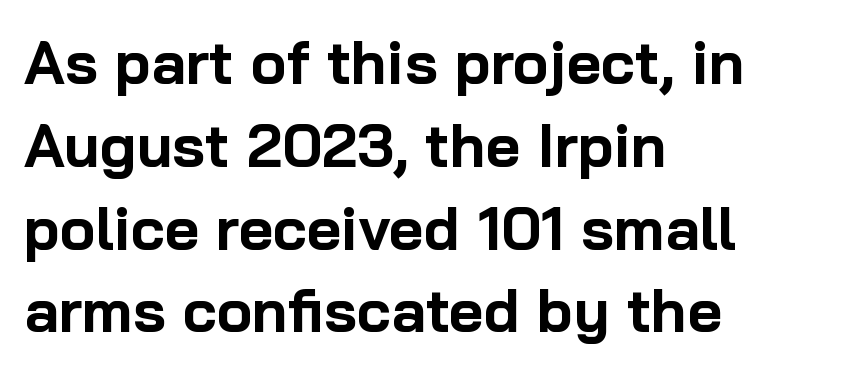
Students, this is bold: see how much ink each stroke carries. Character widths vary here, with narrow letters taking less room than wide ones. Each line starts at the same left margin while the right side varies. Honestly, there is no underline to notice here at all. The face used here is rendered with its standard letterfit. Compared with typical paragraphs, the rows here are spaced about the same.
